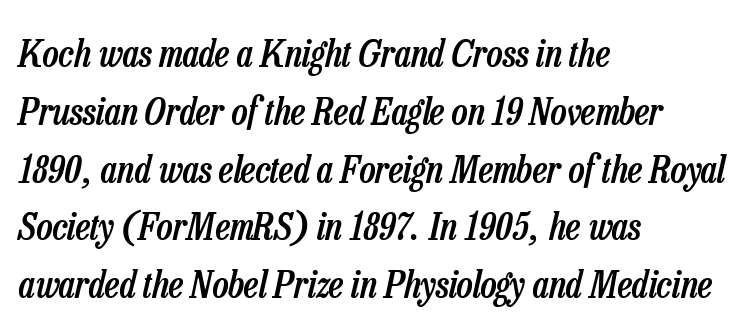
The rendering applies a slant to the glyphs. Caption: multi-line text, flush left, ragged right. Honestly, there is no underline to notice here at all. In terms of leading, this rendering sits right in the middle. A somewhat darkened texture: the type is semibold rather than bold.
